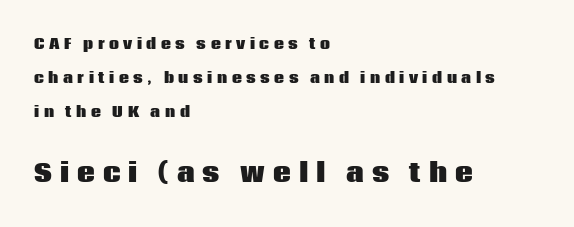
You could only call the tracking loose — the letters float apart. Left-aligned paragraph, ragged on the right. The area under the type is left untouched. Every stem runs plumb, perpendicular to the baseline.
